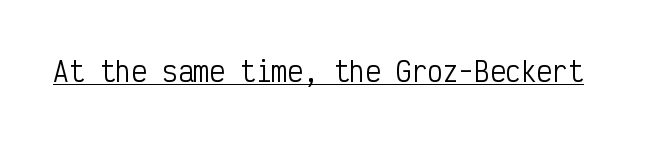
{"italic": "no", "bold": "no", "underline": "yes", "letter_spacing": "normal", "letter_spacing_em": 0.0, "glyph_px": 26}
